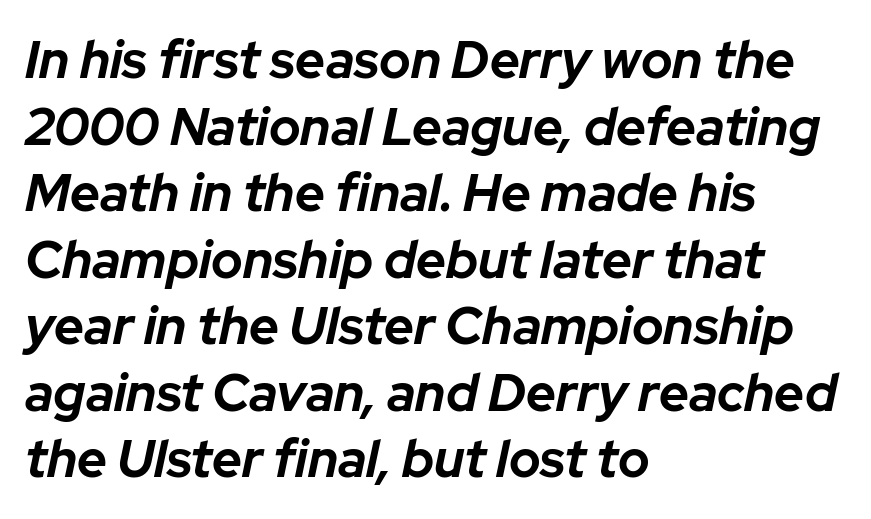
{"italic": "yes", "lean": "right", "slant_degrees": 12, "bold": "yes", "weight": "bold", "width": "normal", "stroke_contrast": "low", "x_height": "medium", "monospaced": "no", "underline": "no", "align": "left", "line_spacing": "normal", "line_spacing_ratio": 1.28, "letter_spacing": "normal", "letter_spacing_em": 0.0, "glyph_px": 52}
